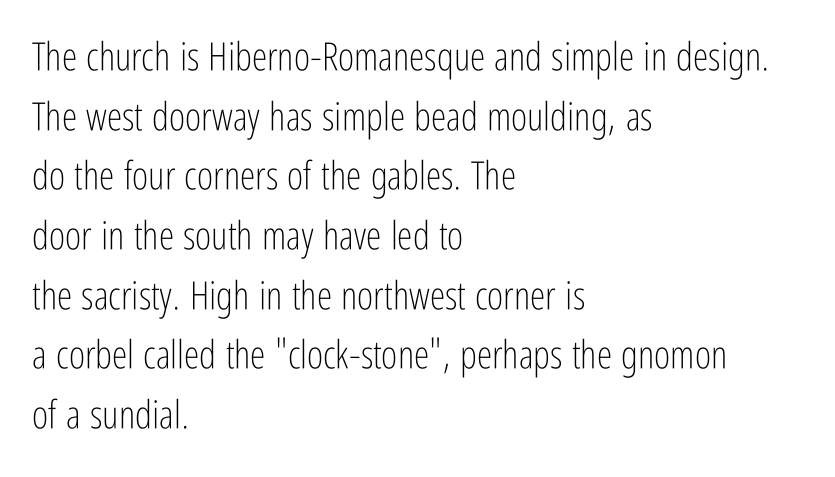
The image shows 39 px light, condensed sans-serif type, upright; set left-aligned, normal line spacing (1.53x), normal letter spacing, not underlined; low stroke contrast and a medium x-height.
